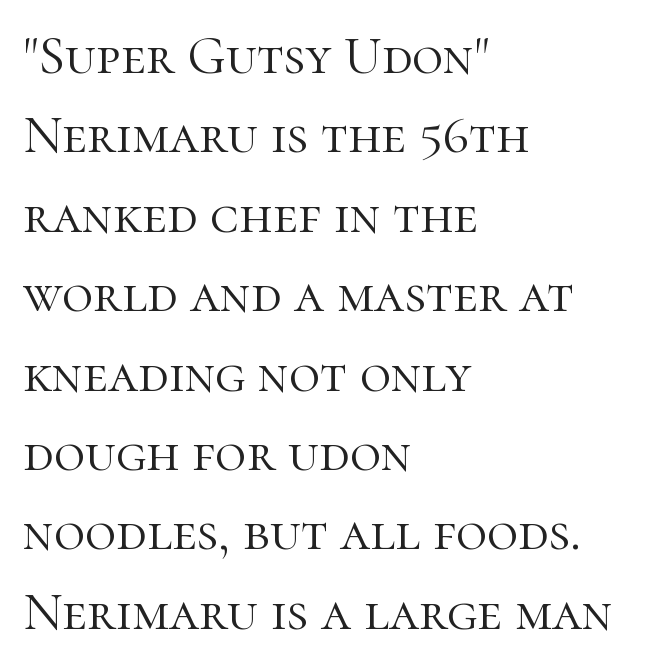
Q: Is the text bold? A: No.
Q: Is the text italic (slanted)? A: No, it is upright.
Q: Is the typeface a serif or a sans-serif typeface? A: Serif.
Q: Is the text underlined? A: No.
Q: How is the paragraph aligned? A: Left-aligned.
Q: Is the spacing between letters normal or unusually wide? A: Normal.
Q: Is the spacing between lines tight, normal or loose? A: Normal.
Q: Width (condensed, normal, or wide)? A: Normal.
Q: Stroke contrast? A: High.
Q: x-height? A: Medium.
Q: Monospaced? A: No.
